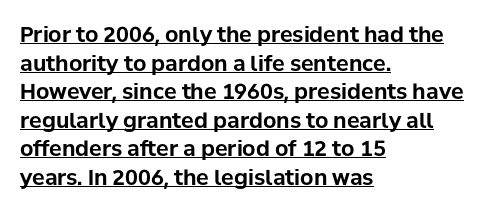
Vertical strokes here are truly vertical. The line-height multiplier appears to be the usual default. Teacher's note: observe the even left margin — that is flush-left alignment. Observe the ordinary spacing: letters are neighbours, not strangers. I'd describe the lettering as bold — thick and assertive.
